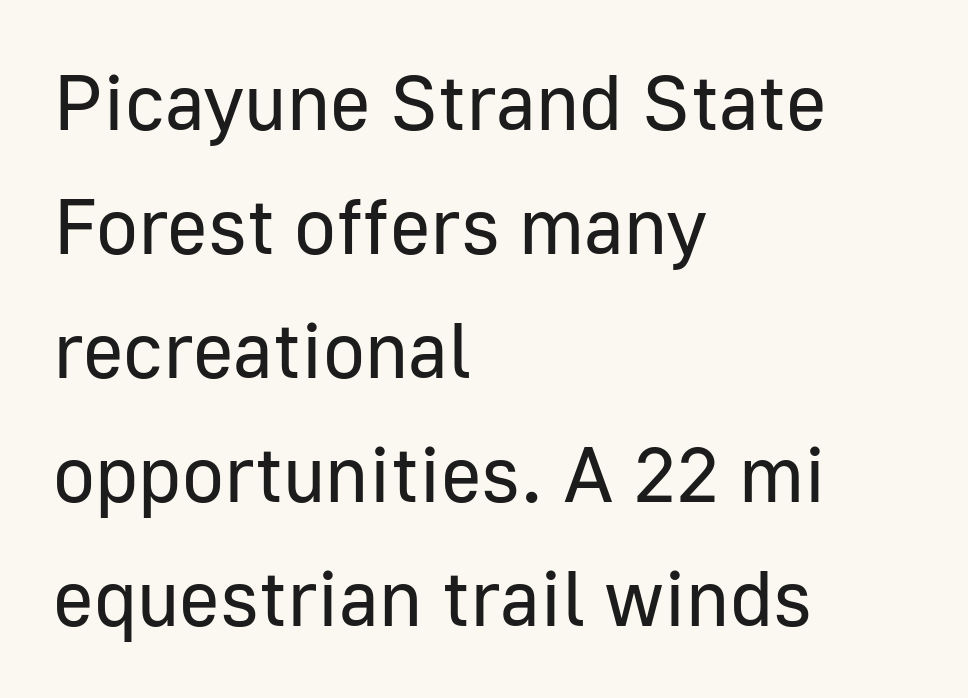
How are the letters spaced? Ordinarily, with no added tracking. Do the characters align in a grid? No, the font is proportional. The rendering uses a moderate line-height, typical for paragraphs. Every stem runs plumb, perpendicular to the baseline. Is the stroke heavy? The answer is a plain regular-or-lighter. Horizontally, the lines are justified to the leading edge only.
